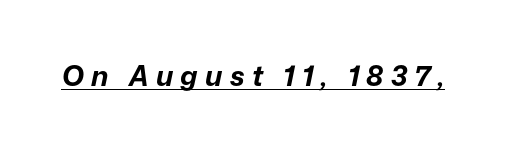
The image shows 28 px bold type, italic (leaning right); set unusually wide letter spacing (+0.26 em), underlined; low stroke contrast and a medium x-height.
